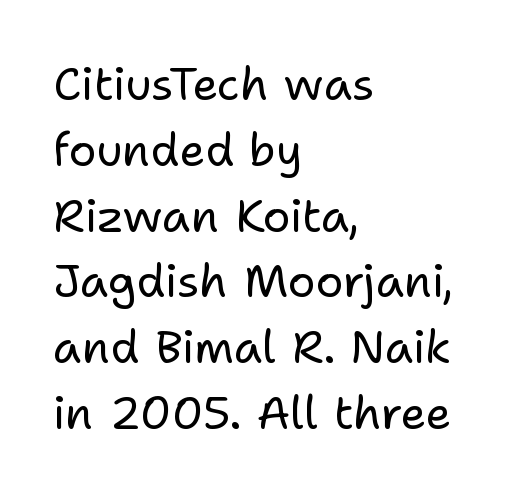
Q: Is the text bold? A: No.
Q: Is the text italic (slanted)? A: No, it is upright.
Q: Is the typeface a serif or a sans-serif typeface? A: Sans-serif.
Q: Is the text underlined? A: No.
Q: How is the paragraph aligned? A: Left-aligned.
Q: Is the spacing between letters normal or unusually wide? A: Normal.
Q: Is the spacing between lines tight, normal or loose? A: Normal.
Q: Width (condensed, normal, or wide)? A: Normal.
Q: Stroke contrast? A: Low.
Q: x-height? A: Medium.
Q: Monospaced? A: No.
